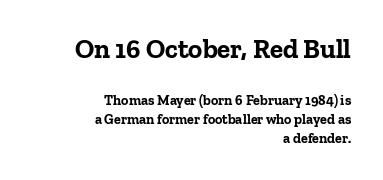
Q: Is the text bold? A: Yes.
Q: Is the text italic (slanted)? A: No, it is upright.
Q: Is the text underlined? A: No.
Q: How is the paragraph aligned? A: Right-aligned.
Q: Is the spacing between letters normal or unusually wide? A: Normal.
Q: Is the spacing between lines tight, normal or loose? A: Normal.
Q: Which block of text is set in a larger size, the first (top) or the second (bottom)? A: The first (top) one.
